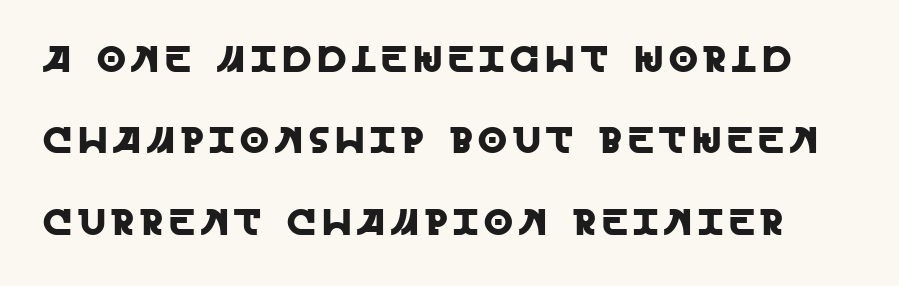
{"serif": "no", "italic": "no", "width": "normal", "x_height": "large", "monospaced": "no", "underline": "no", "line_spacing": "loose", "line_spacing_ratio": 2.2, "glyph_px": 37}
